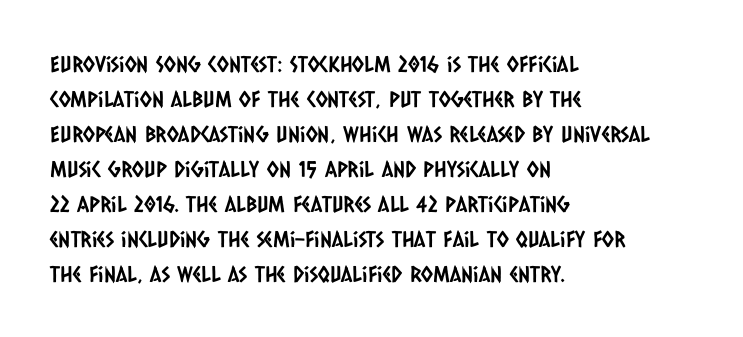
Q: Is the text underlined? A: No.
Q: How is the paragraph aligned? A: Left-aligned.
Q: Is the spacing between letters normal or unusually wide? A: Normal.
Q: Is the spacing between lines tight, normal or loose? A: Normal.
